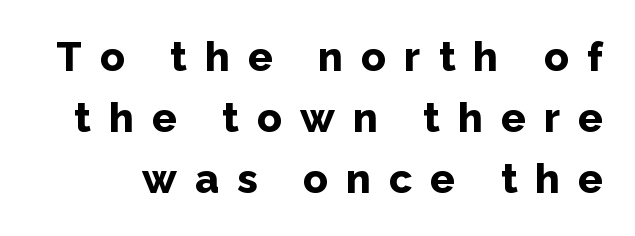
{"serif": "no", "italic": "no", "bold": "yes", "weight": "bold", "width": "normal", "stroke_contrast": "low", "x_height": "medium", "monospaced": "no", "underline": "no", "line_spacing": "normal", "line_spacing_ratio": 1.49, "letter_spacing": "wide", "letter_spacing_em": 0.44, "glyph_px": 41}
